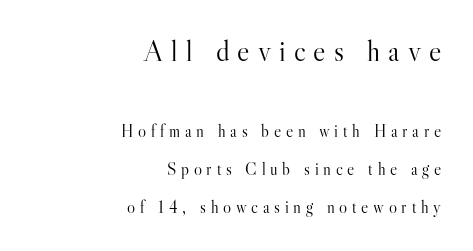
{"serif": "yes", "italic": "no", "bold": "no", "weight": "light", "width": "normal", "stroke_contrast": "high", "x_height": "small", "monospaced": "no", "underline": "no", "align": "right", "line_spacing": "loose", "line_spacing_ratio": 2.24, "letter_spacing": "wide", "letter_spacing_em": 0.28, "larger_block": "first", "size_ratio": 1.71, "glyph_px": 29}
